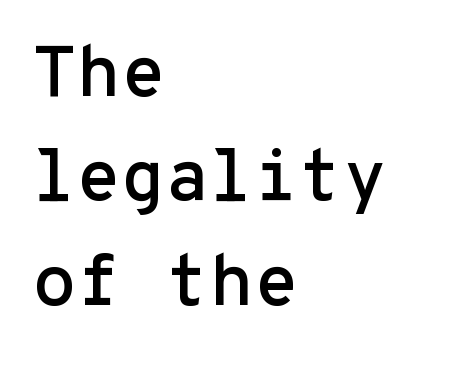
The font's upright variant was chosen for this text. A typesetter would label this face a sans. This sample has the even, mechanical cadence of fixed-width lettering. The zone under the glyphs is completely vacant. The vertical gap from one line to the next is medium. Default kerning and tracking; the words read as compact shapes.
